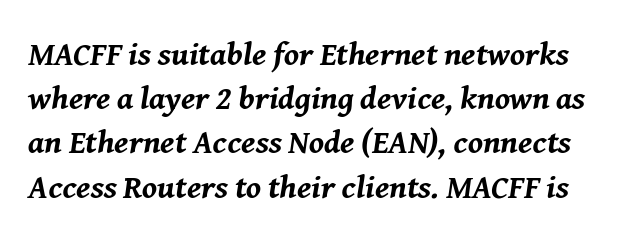
The image shows 33 px bold type, italic (leaning right); set normal line spacing (1.34x), normal letter spacing, not underlined; medium stroke contrast and a medium x-height.
